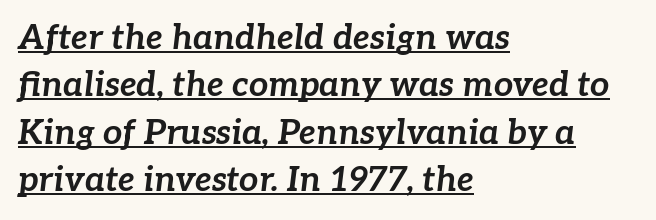
{"italic": "yes", "lean": "right", "slant_degrees": 7, "bold": "yes", "weight": "bold", "width": "normal", "stroke_contrast": "low", "x_height": "medium", "monospaced": "no", "underline": "yes", "align": "left", "line_spacing": "normal", "line_spacing_ratio": 1.39, "letter_spacing": "normal", "letter_spacing_em": 0.0, "glyph_px": 34}
